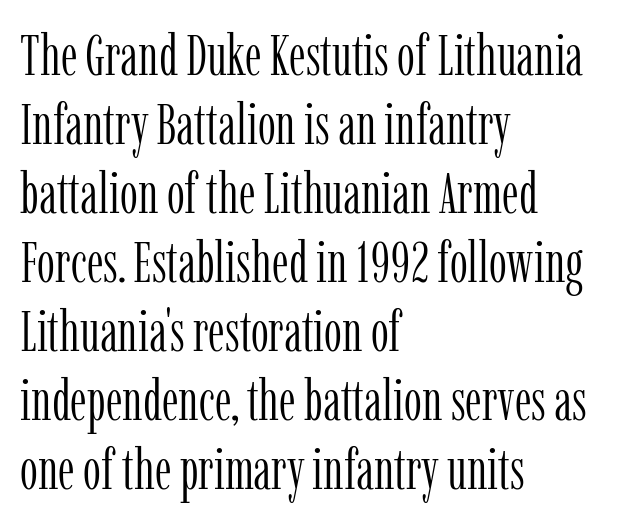
The image shows 57 px light, condensed serif type, upright; set left-aligned, line spacing 1.21x, normal letter spacing, not underlined; low stroke contrast and a medium x-height.
